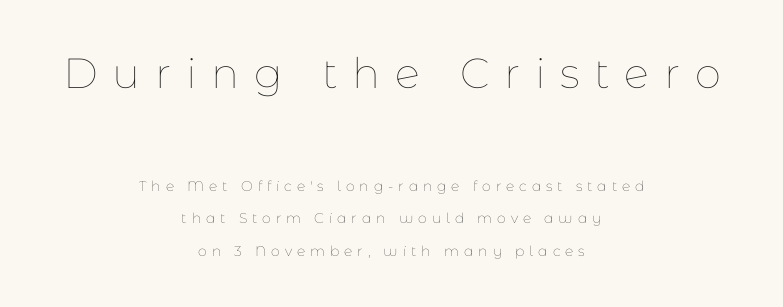
{"italic": "no", "bold": "no", "weight": "thin", "width": "normal", "stroke_contrast": "low", "x_height": "medium", "monospaced": "no", "underline": "no", "align": "center", "line_spacing": "loose", "line_spacing_ratio": 2.3, "letter_spacing": "wide", "letter_spacing_em": 0.35, "larger_block": "first", "size_ratio": 3.0, "glyph_px": 42}
